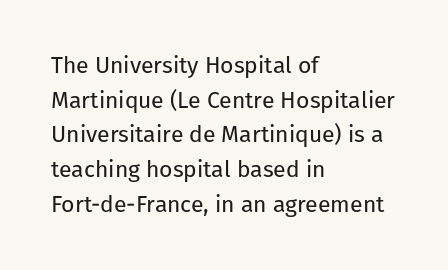
The image shows 23 px text type, upright; set left-aligned, normal line spacing (1.51x), normal letter spacing, not underlined.
